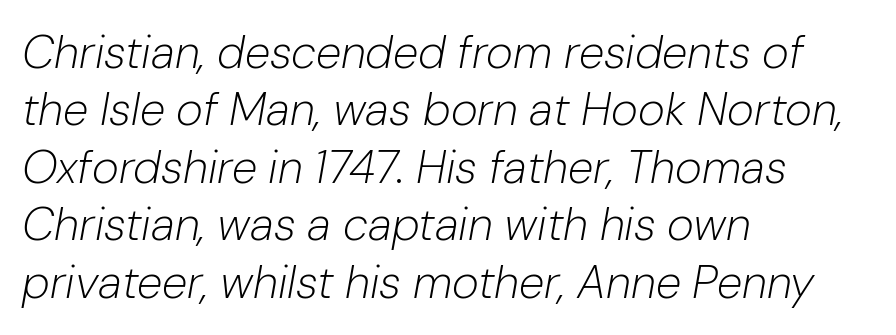
The passage shown is typed in a proportional face where columns would drift. When letters slant like this, we call the style italic. Descenders are the only things crossing below the line. A quiet, ordinary-to-light weight characterises the typeface. Compared with typical paragraphs, the rows here are spaced about the same. Line starts are locked; line ends wander.
